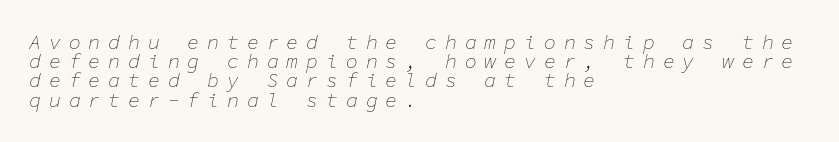
Unmarked baselines from the first word to the last. These lines are set flush left with a ragged right edge. The font sits on the lighter half of the weight spectrum, regular included. Short note: letters widely spaced.
